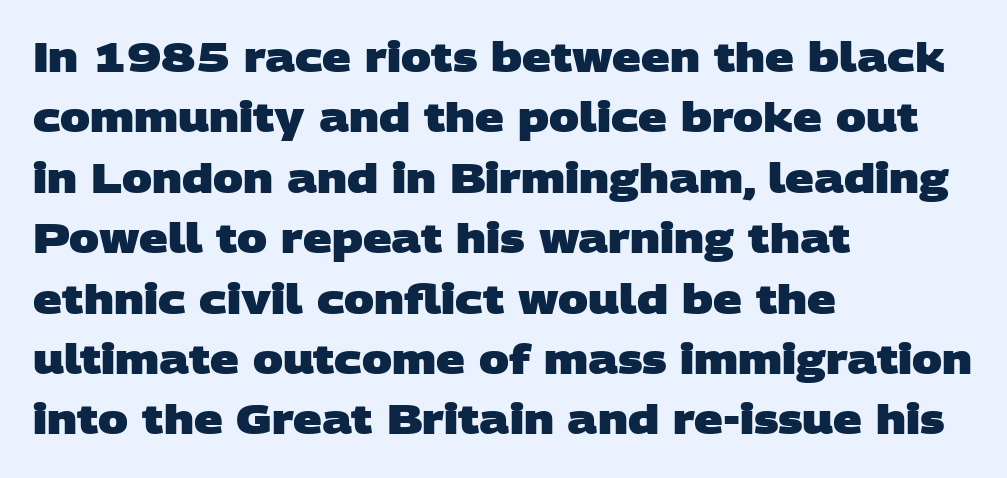
Q: Is the text bold? A: Yes.
Q: Is the typeface a serif or a sans-serif typeface? A: Sans-serif.
Q: Is the text underlined? A: No.
Q: How is the paragraph aligned? A: Left-aligned.
Q: Is the spacing between letters normal or unusually wide? A: Normal.
Q: Is the spacing between lines tight, normal or loose? A: Normal.
Q: Width (condensed, normal, or wide)? A: Wide.
Q: Stroke contrast? A: Low.
Q: x-height? A: Large.
Q: Monospaced? A: No.
